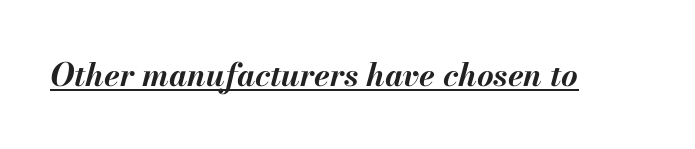
The image shows 32 px bold type, italic (leaning right); set normal letter spacing, underlined; medium stroke contrast and a small x-height.
